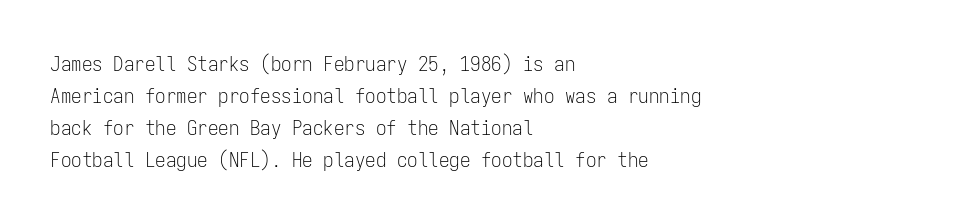
Q: Is the text bold? A: No.
Q: Is the text italic (slanted)? A: No, it is upright.
Q: Is the text underlined? A: No.
Q: How is the paragraph aligned? A: Left-aligned.
Q: Is the spacing between letters normal or unusually wide? A: Normal.
Q: Is the spacing between lines tight, normal or loose? A: Normal.
